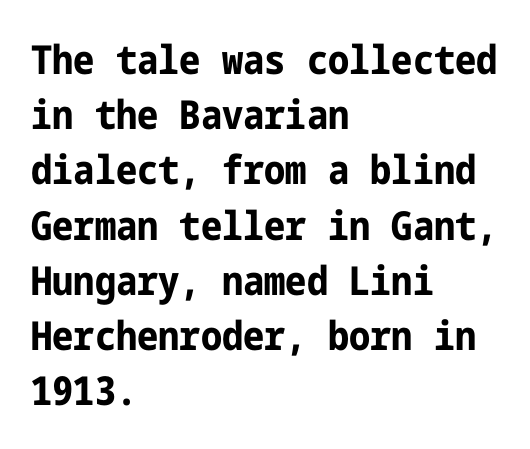
Line beginnings align vertically; line endings do not. Letters rest on an invisible, unmarked baseline. Each word holds together tightly as a unit, with standard inter-letter gaps. Look at the bottom of the vertical strokes: they stop flat, with no serifs. Style check: upright.
